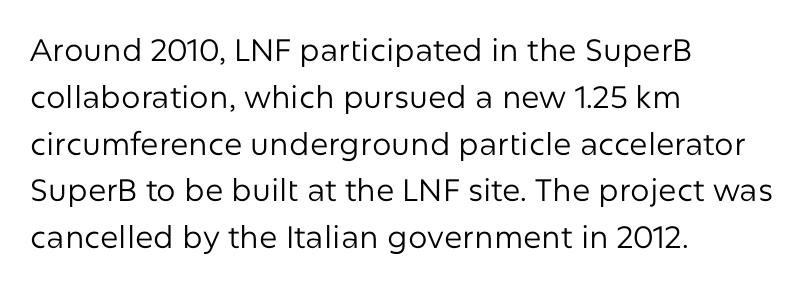
The image shows 31 px regular-weight sans-serif type, upright; set left-aligned, normal line spacing (1.51x), normal letter spacing, not underlined; low stroke contrast and a medium x-height.
